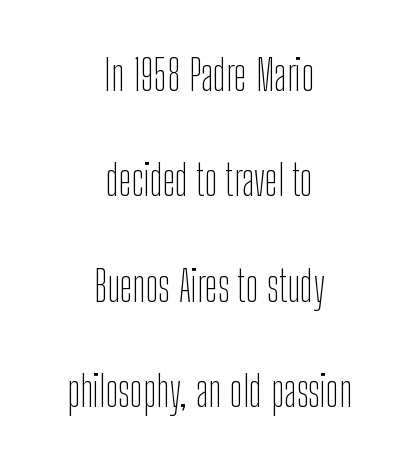
{"serif": "no", "italic": "no", "bold": "no", "weight": "thin", "width": "condensed", "stroke_contrast": "low", "x_height": "medium", "monospaced": "no", "underline": "no", "align": "center", "line_spacing": "loose", "line_spacing_ratio": 2.45, "letter_spacing": "normal", "letter_spacing_em": 0.0, "glyph_px": 43}
